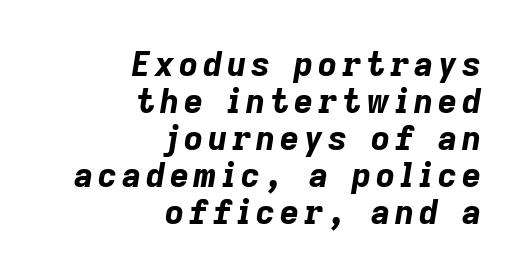
The image shows 33 px bold type, italic (leaning right); set right-aligned, tight line spacing (1.12x), not underlined; low stroke contrast and a medium x-height.
